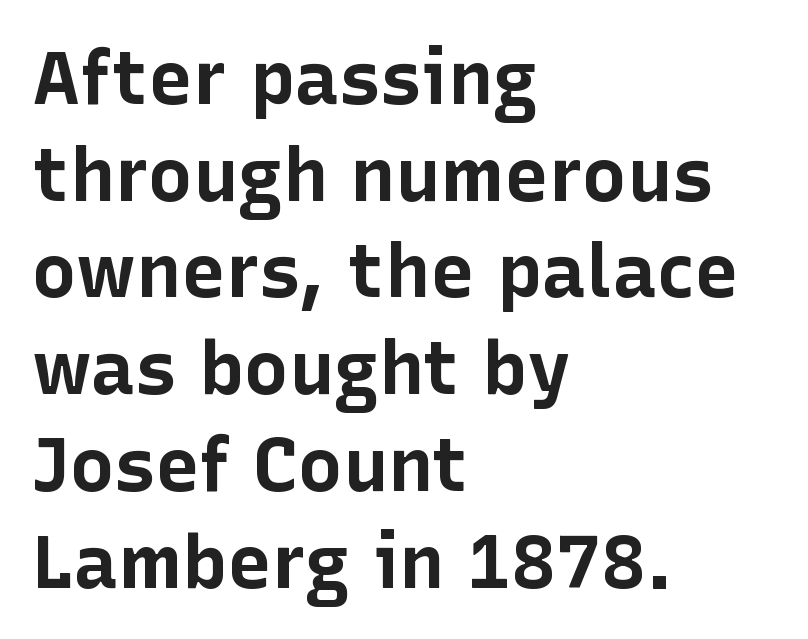
{"serif": "no", "italic": "no", "bold": "yes", "weight": "bold", "width": "normal", "stroke_contrast": "low", "x_height": "medium", "monospaced": "no", "underline": "no", "align": "left", "line_spacing": "normal", "line_spacing_ratio": 1.29, "letter_spacing": "normal", "letter_spacing_em": 0.0, "glyph_px": 75}
